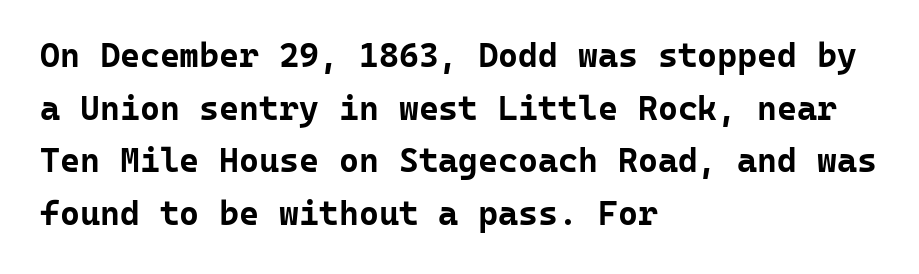
You'd pick this weight for a headline — it's a proper bold. Is the letter spacing exaggerated? No — it looks like the ordinary default. Letters rest on an invisible, unmarked baseline. Visually the block forms a straight wall on the left and a jagged coastline on the right. Looks like terminal output: every glyph gets an equal slot.
